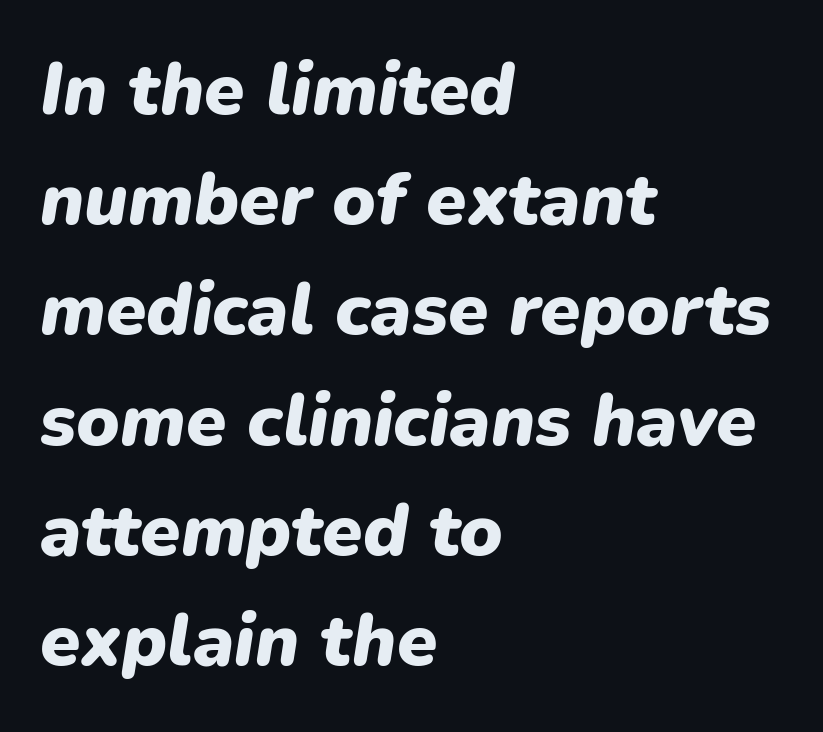
{"italic": "yes", "lean": "right", "slant_degrees": 9, "bold": "yes", "weight": "heavy", "width": "normal", "stroke_contrast": "low", "x_height": "medium", "monospaced": "no", "underline": "no", "align": "left", "line_spacing": "normal", "line_spacing_ratio": 1.51, "letter_spacing": "normal", "letter_spacing_em": 0.0, "glyph_px": 73}
